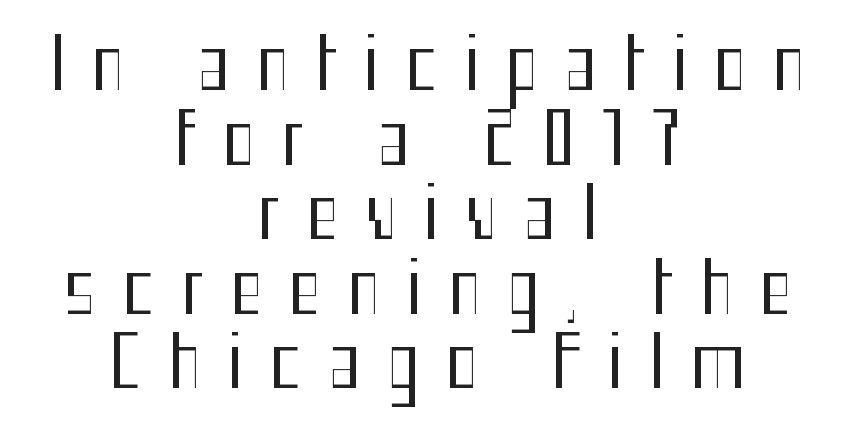
Q: Is the text bold? A: No.
Q: Is the text italic (slanted)? A: No, it is upright.
Q: Is the typeface a serif or a sans-serif typeface? A: Sans-serif.
Q: Is the text underlined? A: No.
Q: How is the paragraph aligned? A: Centered.
Q: Is the spacing between letters normal or unusually wide? A: Unusually wide.
Q: Is the spacing between lines tight, normal or loose? A: Tight.
Q: Width (condensed, normal, or wide)? A: Condensed.
Q: Stroke contrast? A: Medium.
Q: x-height? A: Medium.
Q: Monospaced? A: No.
